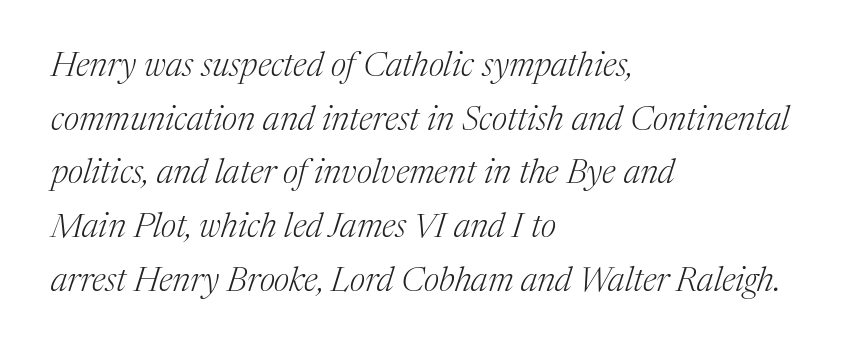
The image shows 34 px light serif type, italic (leaning right); set left-aligned, normal line spacing (1.58x), normal letter spacing, not underlined; medium stroke contrast and a medium x-height.
